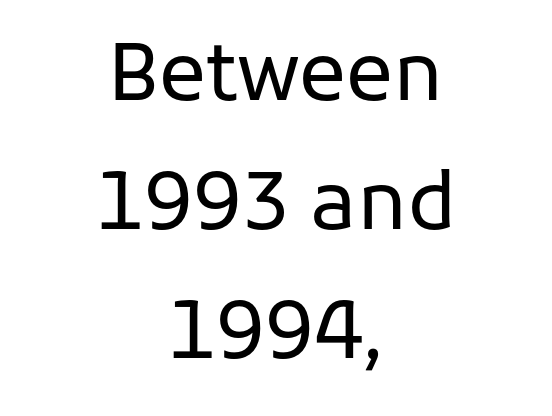
The image shows 79 px regular-weight sans-serif type, upright; set centered, normal line spacing (1.63x), normal letter spacing, not underlined; low stroke contrast and a medium x-height.
